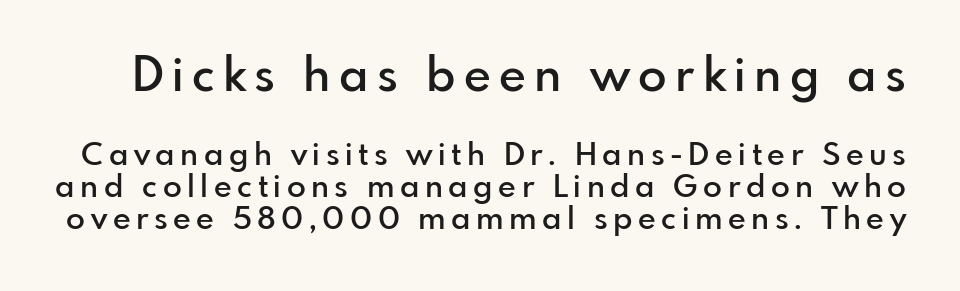
{"serif": "no", "italic": "no", "bold": "semi", "weight": "semibold", "width": "normal", "stroke_contrast": "low", "x_height": "small", "monospaced": "no", "underline": "no", "line_spacing": "tight", "line_spacing_ratio": 1.03, "larger_block": "first", "size_ratio": 1.52, "glyph_px": 47}
